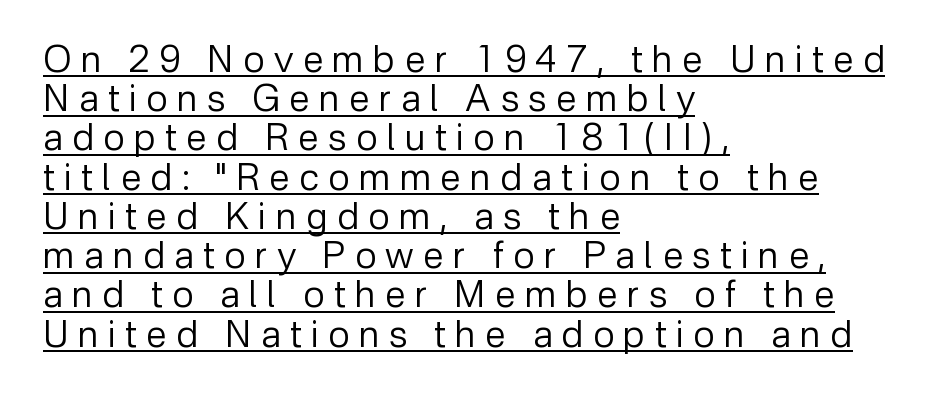
{"serif": "no", "italic": "no", "bold": "no", "weight": "regular", "width": "normal", "stroke_contrast": "low", "x_height": "medium", "monospaced": "no", "underline": "yes", "align": "left", "line_spacing": "tight", "line_spacing_ratio": 1.06, "letter_spacing": "wide", "letter_spacing_em": 0.26, "glyph_px": 37}
